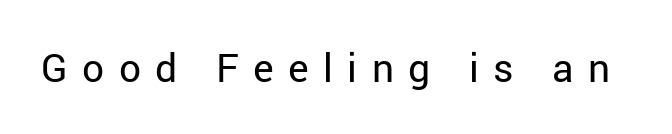
Descender tails drop into unmarked territory. You can tell it's not italic because the verticals are truly vertical. Is the stroke heavy? The answer is a plain regular-or-lighter. Think of a printed novel: that variable character pitch is what you see here. Observe the wide spacing: letters keep a clear distance from each other. Regarding serifs, this sample does without them.
